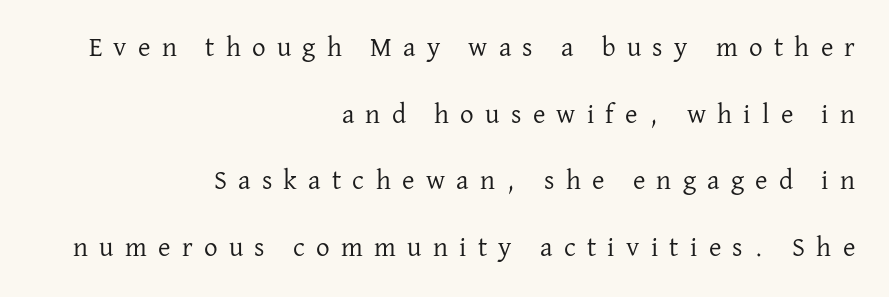
No word sits above an underline. In terms of posture, this sample is upright. A typesetter would call this leading open, well beyond the default. Reading down the block, your eye finds every line finishing at a fixed right position.
